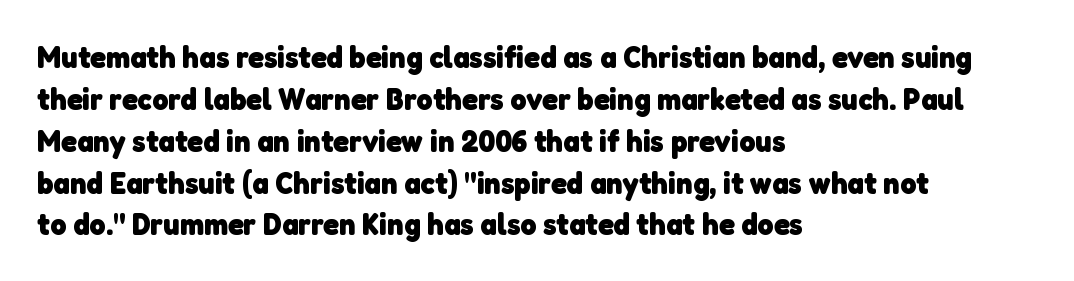
The image shows 31 px heavy sans-serif type; set left-aligned, normal line spacing (1.35x), normal letter spacing, not underlined; low stroke contrast and a medium x-height.
